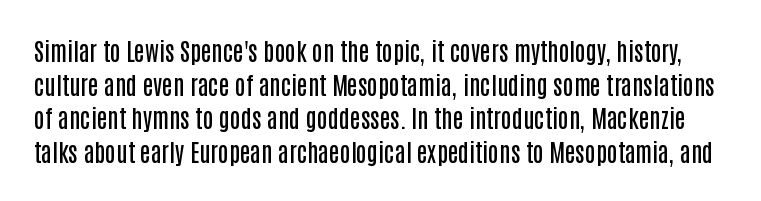
The image shows 24 px text type, upright; set normal line spacing (1.4x), normal letter spacing, not underlined.
